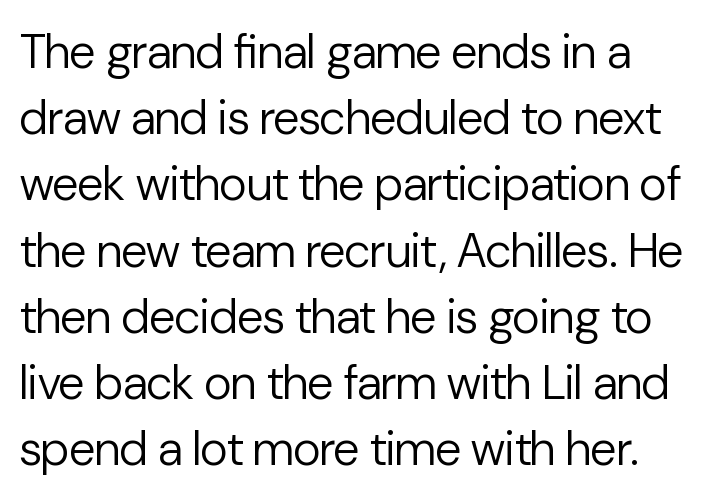
{"serif": "no", "italic": "no", "bold": "no", "weight": "regular", "width": "normal", "stroke_contrast": "low", "x_height": "medium", "monospaced": "no", "underline": "no", "line_spacing": "normal", "line_spacing_ratio": 1.38, "letter_spacing": "normal", "letter_spacing_em": 0.0, "glyph_px": 48}
